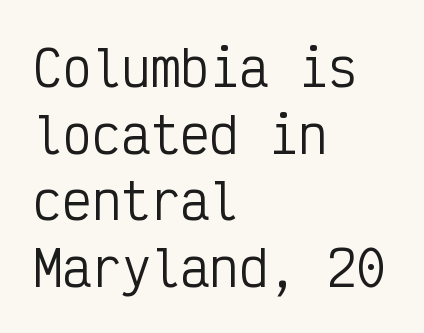
{"serif": "no", "italic": "no", "bold": "no", "weight": "regular", "width": "condensed", "stroke_contrast": "low", "x_height": "medium", "monospaced": "yes", "underline": "no", "align": "left", "line_spacing": "normal", "line_spacing_ratio": 1.36, "letter_spacing": "normal", "letter_spacing_em": 0.0, "glyph_px": 49}
